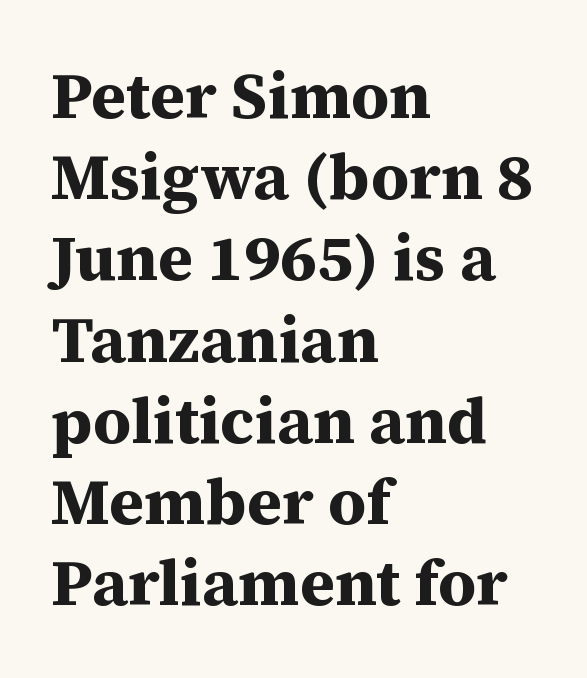
{"serif": "yes", "italic": "no", "bold": "yes", "weight": "bold", "width": "normal", "stroke_contrast": "medium", "x_height": "medium", "monospaced": "no", "underline": "no", "align": "left", "line_spacing": "normal", "line_spacing_ratio": 1.25, "letter_spacing": "normal", "letter_spacing_em": 0.0, "glyph_px": 65}
